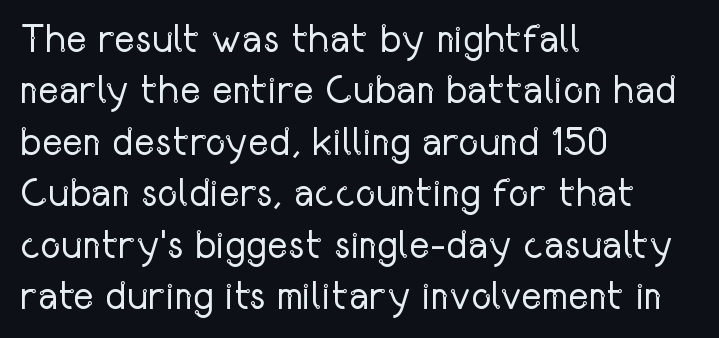
Q: Is the text bold? A: No.
Q: Is the text italic (slanted)? A: No, it is upright.
Q: Is the typeface a serif or a sans-serif typeface? A: Sans-serif.
Q: Is the text underlined? A: No.
Q: How is the paragraph aligned? A: Left-aligned.
Q: Is the spacing between letters normal or unusually wide? A: Normal.
Q: Is the spacing between lines tight, normal or loose? A: Normal.
Q: Width (condensed, normal, or wide)? A: Condensed.
Q: Stroke contrast? A: Low.
Q: x-height? A: Medium.
Q: Monospaced? A: No.
